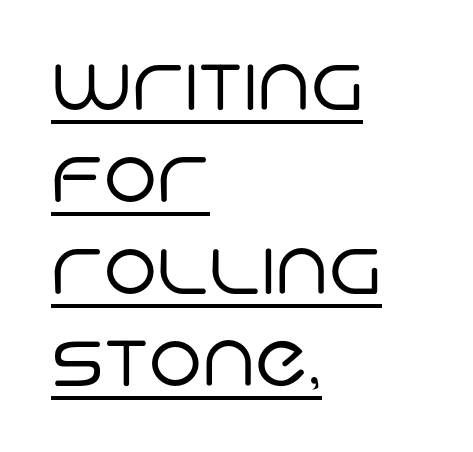
{"serif": "no", "bold": "no", "weight": "regular", "width": "normal", "stroke_contrast": "low", "x_height": "large", "monospaced": "no", "underline": "yes", "align": "left", "line_spacing": "normal", "line_spacing_ratio": 1.26, "letter_spacing": "normal", "letter_spacing_em": 0.0, "glyph_px": 73}
